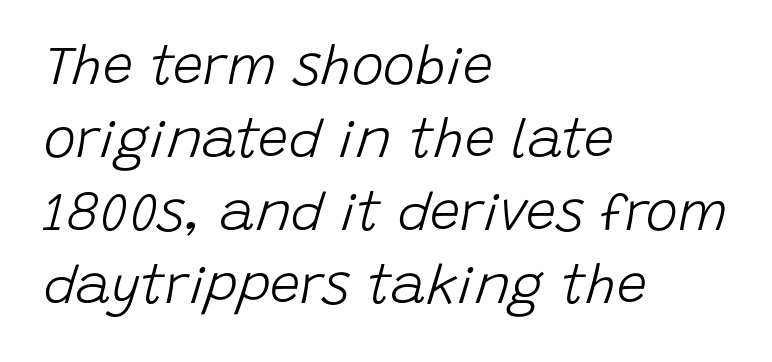
Q: Is the text bold? A: No.
Q: Is the text italic (slanted)? A: Yes, it leans right by about 15 degrees.
Q: Is the text underlined? A: No.
Q: How is the paragraph aligned? A: Left-aligned.
Q: Is the spacing between letters normal or unusually wide? A: Normal.
Q: Is the spacing between lines tight, normal or loose? A: Normal.
Q: Width (condensed, normal, or wide)? A: Normal.
Q: Stroke contrast? A: Low.
Q: x-height? A: Large.
Q: Monospaced? A: No.
